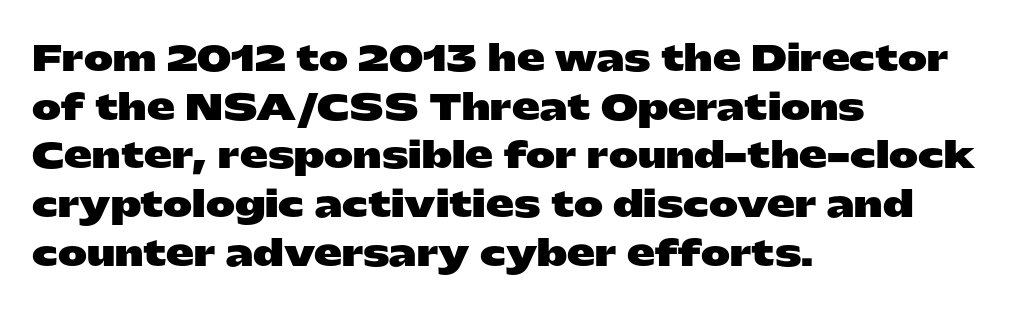
Q: Is the text bold? A: Yes.
Q: Is the text italic (slanted)? A: No, it is upright.
Q: Is the typeface a serif or a sans-serif typeface? A: Sans-serif.
Q: Is the text underlined? A: No.
Q: How is the paragraph aligned? A: Left-aligned.
Q: Is the spacing between letters normal or unusually wide? A: Normal.
Q: Is the spacing between lines tight, normal or loose? A: Normal.
Q: Width (condensed, normal, or wide)? A: Wide.
Q: Stroke contrast? A: Low.
Q: x-height? A: Medium.
Q: Monospaced? A: No.
